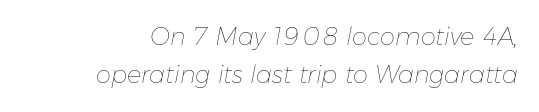
Regarding leading, the lines here are spaced in the standard way. Casual observation: everything's shoved over to the right. Observe the ordinary spacing: letters are neighbours, not strangers. Anything drawn beneath the words? Only blank space.
